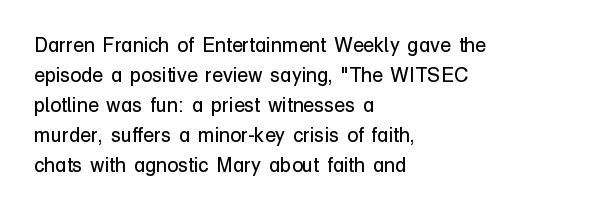
The face looks like a standard text weight, possibly lighter. A normal amount of white space separates one row of letters from the next. Line beginnings align vertically; line endings do not. The horizontal fit of the characters is conventional and even. The passage shown is not underscored anywhere.
